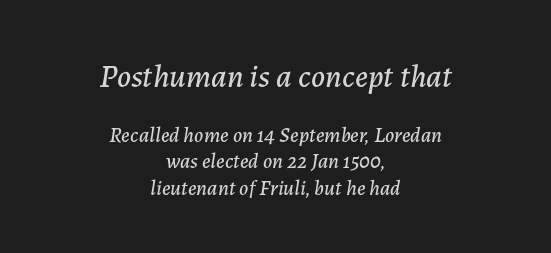
Q: Is the text italic (slanted)? A: Yes, it leans right by about 7 degrees.
Q: Is the text underlined? A: No.
Q: How is the paragraph aligned? A: Centered.
Q: Is the spacing between letters normal or unusually wide? A: Normal.
Q: Is the spacing between lines tight, normal or loose? A: Normal.
Q: Which block of text is set in a larger size, the first (top) or the second (bottom)? A: The first (top) one.
Q: Width (condensed, normal, or wide)? A: Normal.
Q: Stroke contrast? A: Low.
Q: x-height? A: Medium.
Q: Monospaced? A: No.
